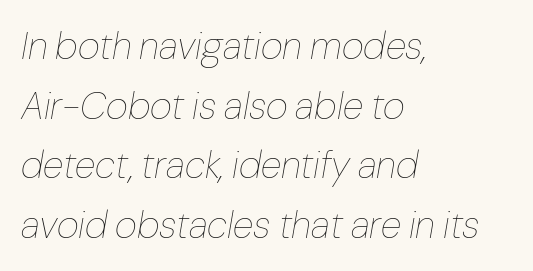
The image shows 38 px thin type, italic (leaning right); set left-aligned, normal line spacing (1.57x), normal letter spacing, not underlined; low stroke contrast and a medium x-height.
